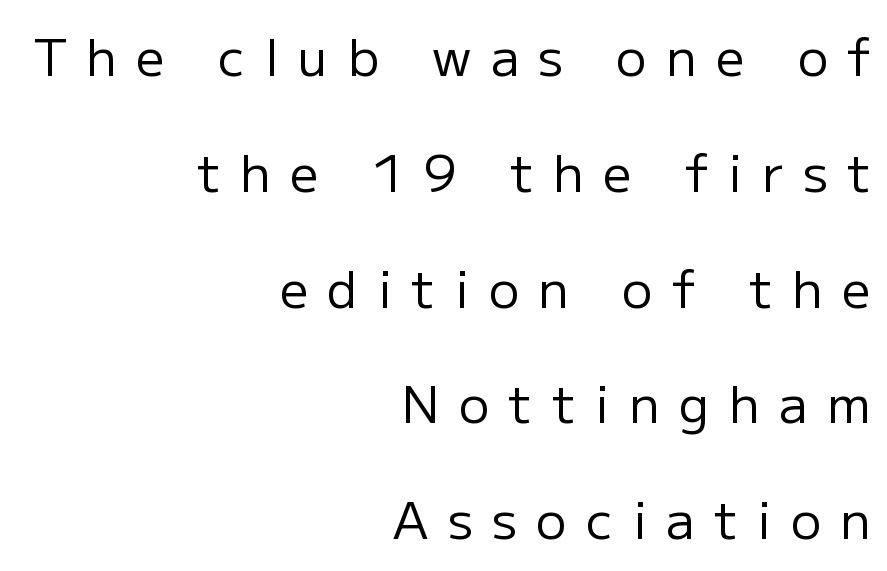
Anything drawn beneath the words? Only blank space. The lettering holds an erect, upright posture throughout. The characters display no serif detailing; their extremities are plain. These lines have a slow, spaced-out rhythm from letter to letter. Caption: face not bold, strokes unweighted.
